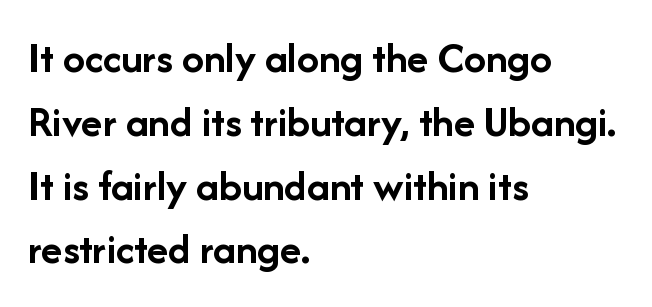
{"serif": "no", "italic": "no", "bold": "yes", "weight": "semibold", "width": "normal", "stroke_contrast": "low", "x_height": "medium", "monospaced": "no", "underline": "no", "align": "left", "line_spacing": "normal", "line_spacing_ratio": 1.45, "letter_spacing": "normal", "letter_spacing_em": 0.0, "glyph_px": 44}
